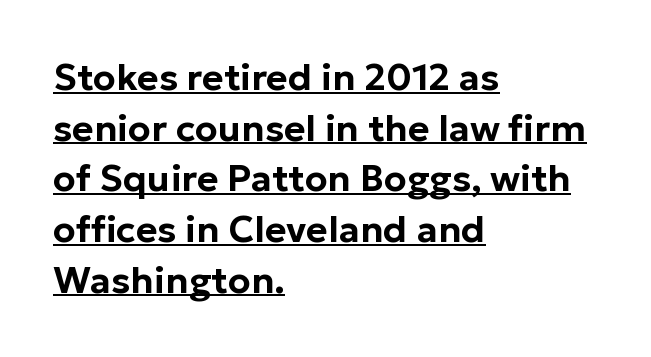
Compared with typical paragraphs, the rows here are spaced about the same. The lettering holds an erect, upright posture throughout. Do the characters align in a grid? No, the font is proportional. Letter spacing: default. The lines are quadded left.
